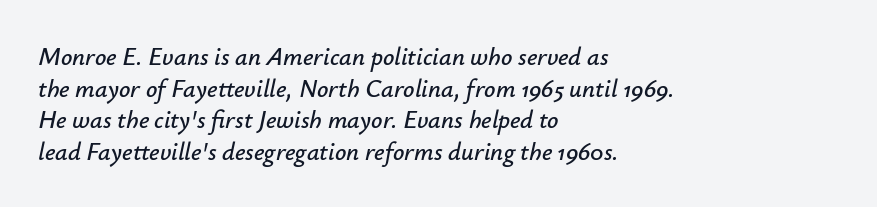
The image shows 25 px text type, italic (leaning right); set left-aligned, normal line spacing (1.27x), normal letter spacing, not underlined.
